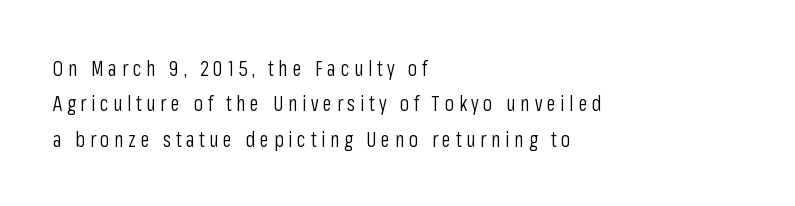
Q: Is the text bold? A: No.
Q: Is the text italic (slanted)? A: No, it is upright.
Q: Is the text underlined? A: No.
Q: How is the paragraph aligned? A: Left-aligned.
Q: Is the spacing between letters normal or unusually wide? A: Unusually wide.
Q: Is the spacing between lines tight, normal or loose? A: Normal.
